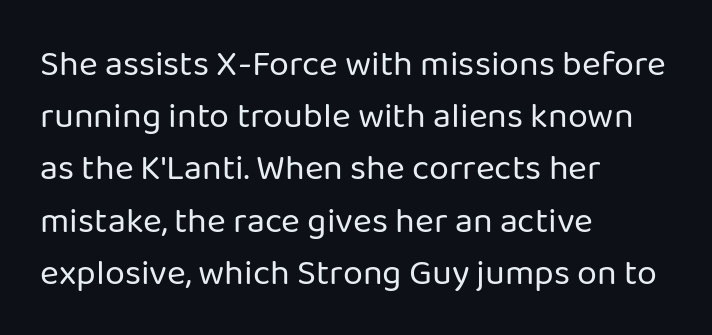
{"serif": "no", "italic": "no", "bold": "no", "weight": "regular", "width": "normal", "stroke_contrast": "low", "x_height": "medium", "monospaced": "no", "underline": "no", "align": "left", "line_spacing": "normal", "line_spacing_ratio": 1.45, "letter_spacing": "normal", "letter_spacing_em": 0.0, "glyph_px": 36}
